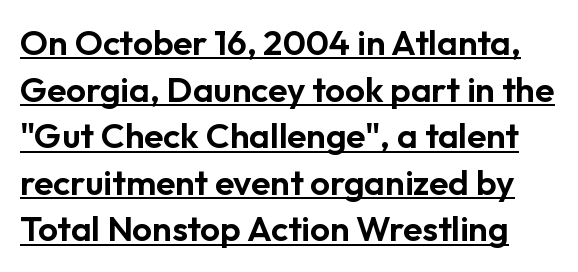
{"serif": "no", "italic": "no", "width": "normal", "stroke_contrast": "low", "x_height": "medium", "monospaced": "no", "underline": "yes", "line_spacing": "normal", "line_spacing_ratio": 1.33, "letter_spacing": "normal", "letter_spacing_em": 0.0, "glyph_px": 35}
